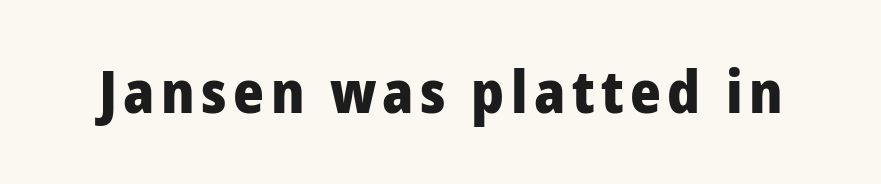
This sample has the flowing, uneven cadence of proportional lettering. Typesetter's note: full bold, strokes at maximum text heaviness. No word sits above an underline. In terms of letterform style, serifs are entirely absent.
